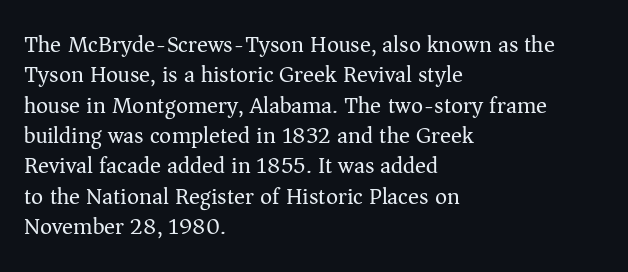
The image shows 23 px text type, upright; set left-aligned, normal line spacing (1.32x), normal letter spacing, not underlined.
